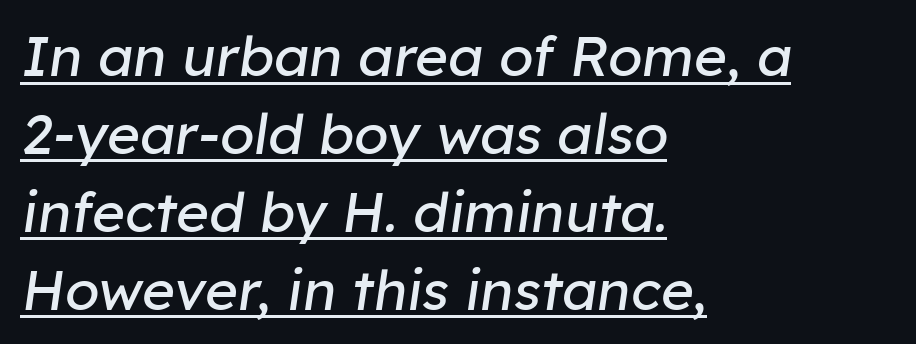
Weight: not bold — regular or lighter. The gaps between neighbouring characters are ordinary and unremarkable. Underlined type. Proportional: the letters do not fall into vertical columns.
